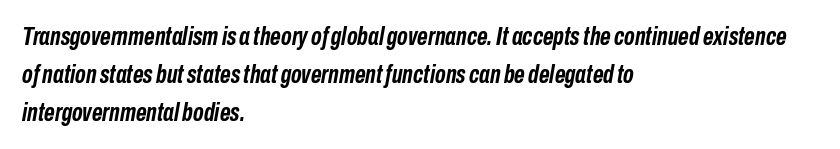
Q: Is the text bold? A: Yes.
Q: Is the text italic (slanted)? A: Yes, it leans right by about 10 degrees.
Q: Is the text underlined? A: No.
Q: How is the paragraph aligned? A: Left-aligned.
Q: Is the spacing between letters normal or unusually wide? A: Normal.
Q: Is the spacing between lines tight, normal or loose? A: Normal.
